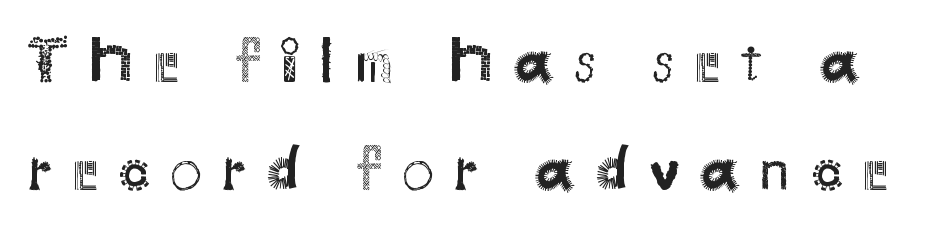
Q: Is the text bold? A: No.
Q: Is the text italic (slanted)? A: No, it is upright.
Q: Is the typeface a serif or a sans-serif typeface? A: Sans-serif.
Q: Is the text underlined? A: No.
Q: Is the spacing between letters normal or unusually wide? A: Unusually wide.
Q: Is the spacing between lines tight, normal or loose? A: Normal.
Q: Width (condensed, normal, or wide)? A: Normal.
Q: Stroke contrast? A: Medium.
Q: x-height? A: Small.
Q: Monospaced? A: No.
